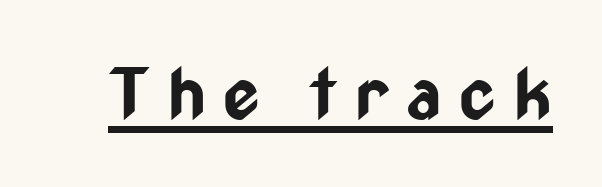
Q: Is the text bold? A: Yes.
Q: Is the text italic (slanted)? A: No, it is upright.
Q: Is the typeface a serif or a sans-serif typeface? A: Sans-serif.
Q: Is the text underlined? A: Yes.
Q: Is the spacing between letters normal or unusually wide? A: Unusually wide.
Q: Width (condensed, normal, or wide)? A: Condensed.
Q: Stroke contrast? A: Low.
Q: x-height? A: Medium.
Q: Monospaced? A: No.
